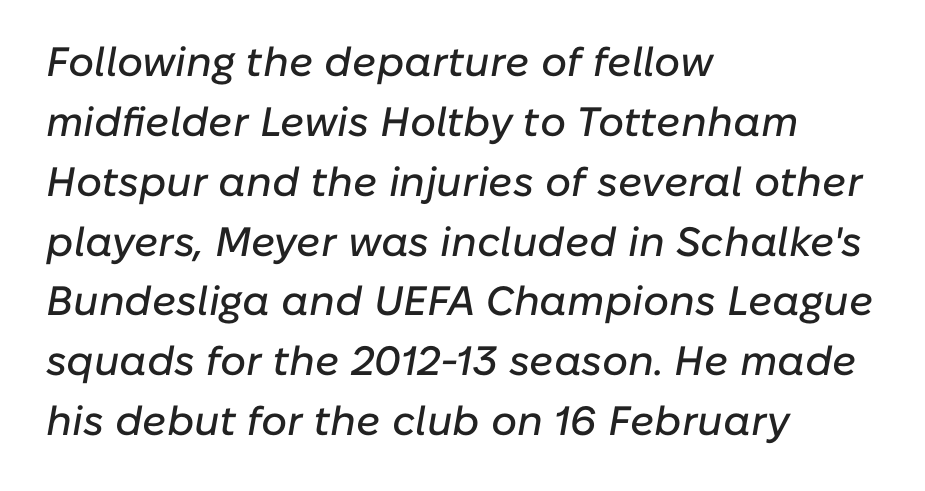
The image shows 41 px text type, italic (leaning right); set left-aligned, normal line spacing (1.46x), normal letter spacing, not underlined; low stroke contrast and a medium x-height.
